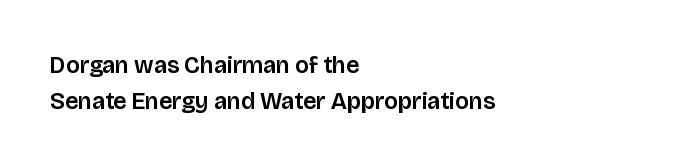
Q: Is the text italic (slanted)? A: No, it is upright.
Q: Is the text underlined? A: No.
Q: How is the paragraph aligned? A: Left-aligned.
Q: Is the spacing between letters normal or unusually wide? A: Normal.
Q: Is the spacing between lines tight, normal or loose? A: Normal.
